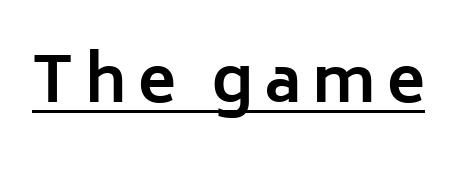
Unlike italic type, these characters show no tilt at all. Each letter keeps its own natural width here, so spacing adapts to shape. Compared with an ordinary text face, these strokes are far heavier — a full bold. The designer went with a sans here, leaving each stem footless. This rendering features underlined lettering.
